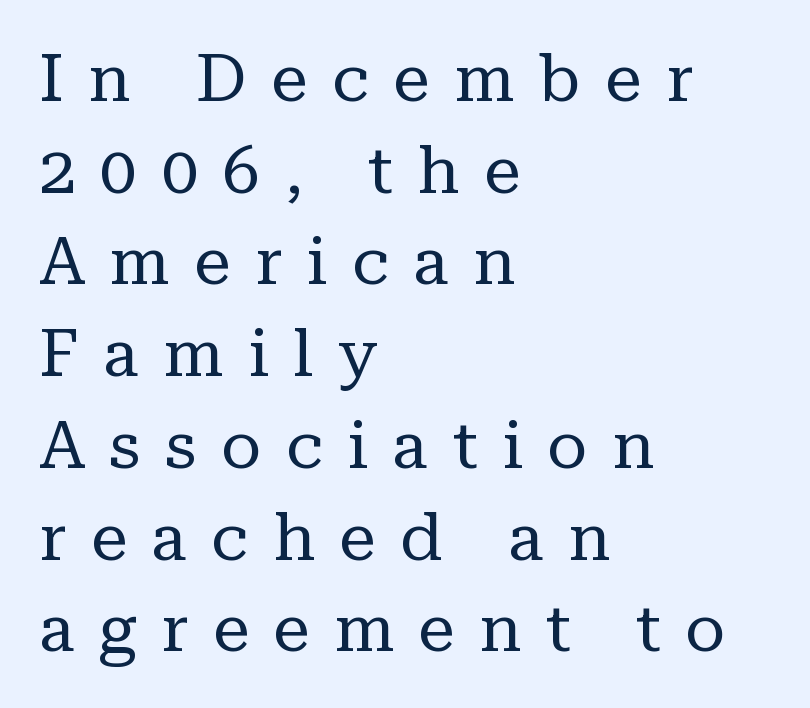
The image shows 66 px regular-weight serif type, upright; set left-aligned, normal line spacing (1.39x), unusually wide letter spacing (+0.37 em), not underlined; low stroke contrast and a medium x-height.
